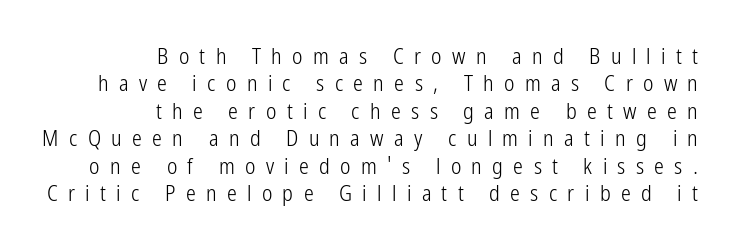
Q: Is the text bold? A: No.
Q: Is the text italic (slanted)? A: No, it is upright.
Q: Is the text underlined? A: No.
Q: How is the paragraph aligned? A: Right-aligned.
Q: Is the spacing between letters normal or unusually wide? A: Unusually wide.
Q: Is the spacing between lines tight, normal or loose? A: Normal.
